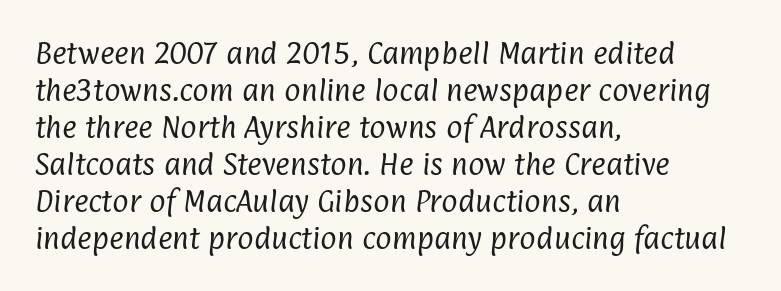
The image shows 25 px text type; set left-aligned, normal line spacing (1.48x), normal letter spacing, not underlined.
